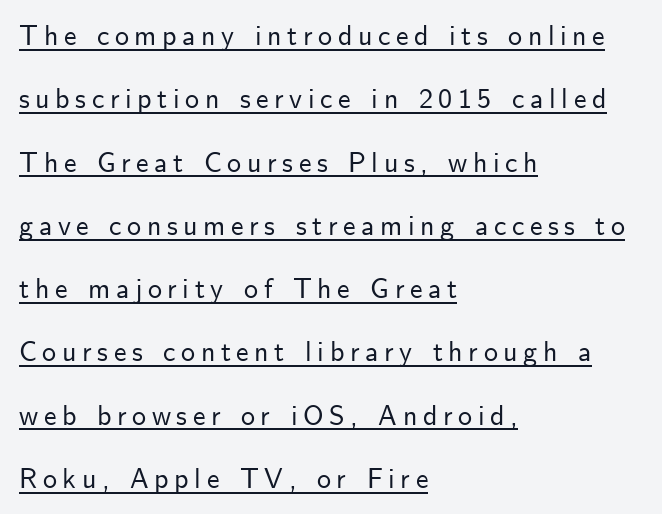
{"serif": "no", "italic": "no", "width": "normal", "stroke_contrast": "low", "x_height": "small", "monospaced": "no", "underline": "yes", "align": "left", "line_spacing": "loose", "line_spacing_ratio": 2.26, "letter_spacing": "wide", "letter_spacing_em": 0.2, "glyph_px": 28}
